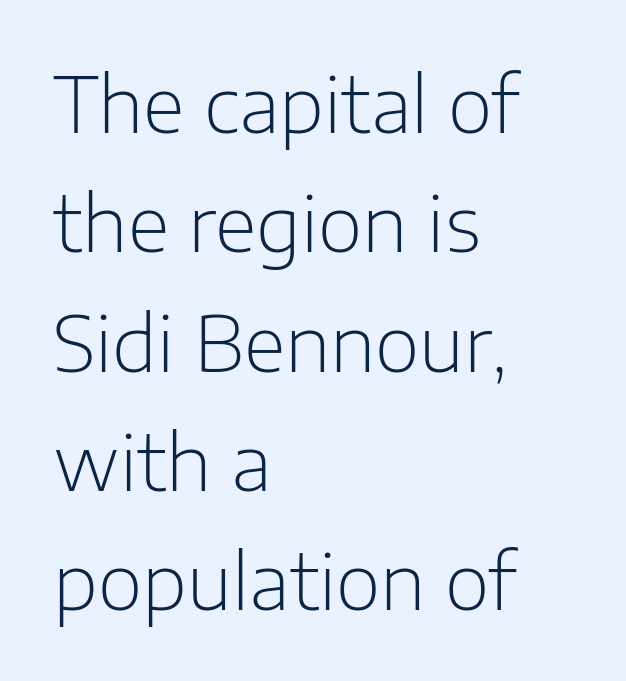
Q: Is the text bold? A: No.
Q: Is the text italic (slanted)? A: No, it is upright.
Q: Is the typeface a serif or a sans-serif typeface? A: Sans-serif.
Q: Is the text underlined? A: No.
Q: How is the paragraph aligned? A: Left-aligned.
Q: Is the spacing between letters normal or unusually wide? A: Normal.
Q: Is the spacing between lines tight, normal or loose? A: Normal.
Q: Width (condensed, normal, or wide)? A: Normal.
Q: Stroke contrast? A: Low.
Q: x-height? A: Medium.
Q: Monospaced? A: No.
